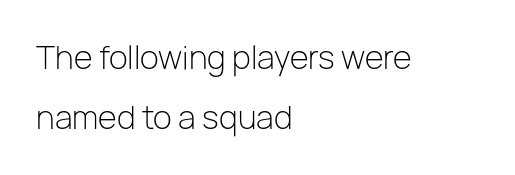
Character widths vary here, with narrow letters taking less room than wide ones. Left-aligned paragraph, ragged on the right. Any mark beneath the type? The region is blank. This sample uses an upright cut, with every glyph sitting square on the baseline. What stands out about the letter spacing? Nothing — it is the standard amount. Nothing sits at the stroke ends, so this counts as sans-serif.
